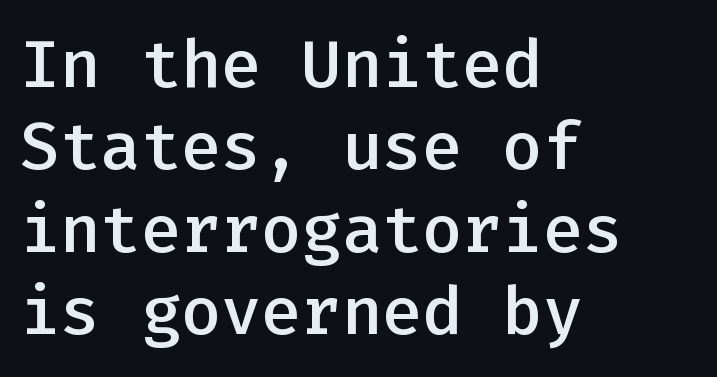
The image shows 67 px semibold sans-serif type, upright, monospaced; set left-aligned, line spacing 1.23x, normal letter spacing, not underlined; low stroke contrast and a medium x-height.
